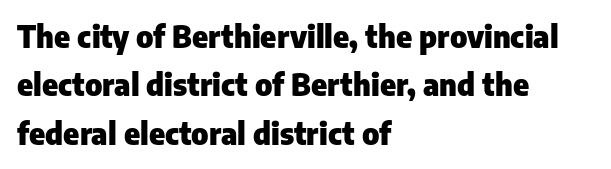
Q: Is the text bold? A: Yes.
Q: Is the text italic (slanted)? A: No, it is upright.
Q: Is the typeface a serif or a sans-serif typeface? A: Sans-serif.
Q: Is the text underlined? A: No.
Q: How is the paragraph aligned? A: Left-aligned.
Q: Is the spacing between letters normal or unusually wide? A: Normal.
Q: Is the spacing between lines tight, normal or loose? A: Normal.
Q: Width (condensed, normal, or wide)? A: Normal.
Q: Stroke contrast? A: Low.
Q: x-height? A: Medium.
Q: Monospaced? A: No.
